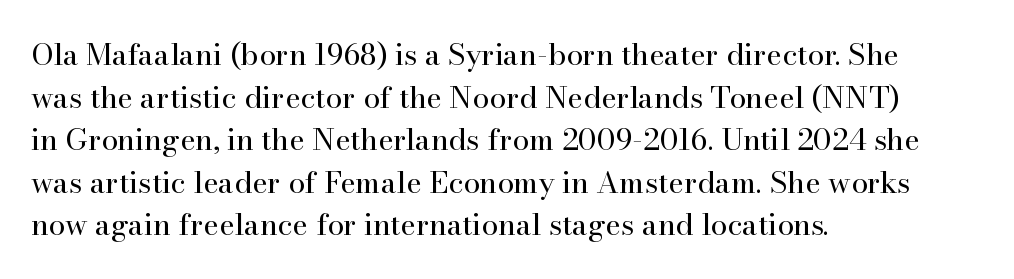
Q: Is the text bold? A: No.
Q: Is the text italic (slanted)? A: No, it is upright.
Q: Is the typeface a serif or a sans-serif typeface? A: Serif.
Q: Is the text underlined? A: No.
Q: How is the paragraph aligned? A: Left-aligned.
Q: Is the spacing between letters normal or unusually wide? A: Normal.
Q: Is the spacing between lines tight, normal or loose? A: Normal.
Q: Width (condensed, normal, or wide)? A: Normal.
Q: Stroke contrast? A: High.
Q: x-height? A: Small.
Q: Monospaced? A: No.
